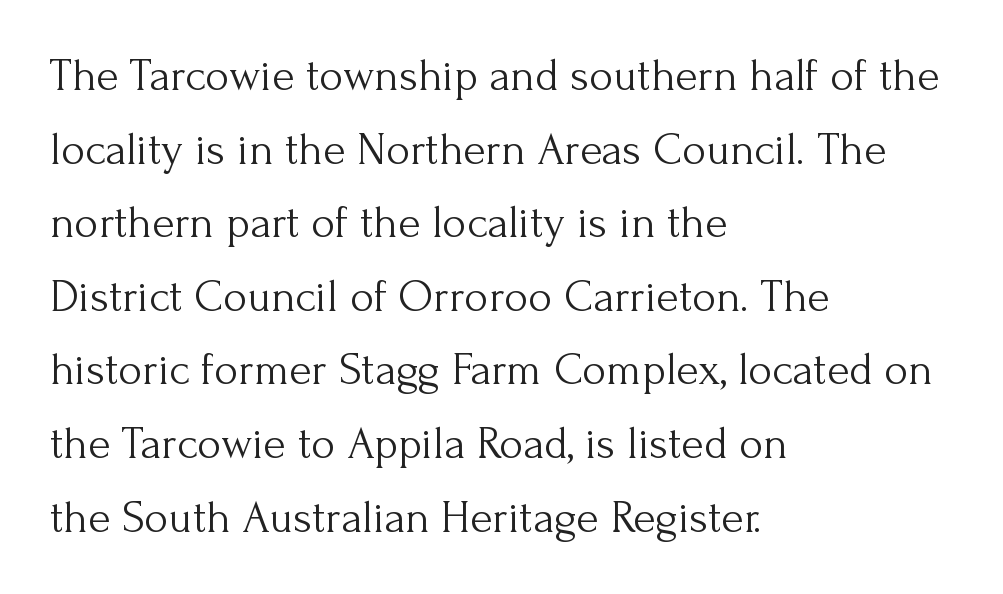
{"serif": "yes", "italic": "no", "bold": "no", "weight": "light", "width": "normal", "stroke_contrast": "medium", "x_height": "small", "monospaced": "no", "underline": "no", "align": "left", "line_spacing": "normal", "line_spacing_ratio": 1.6, "letter_spacing": "normal", "letter_spacing_em": 0.0, "glyph_px": 46}
